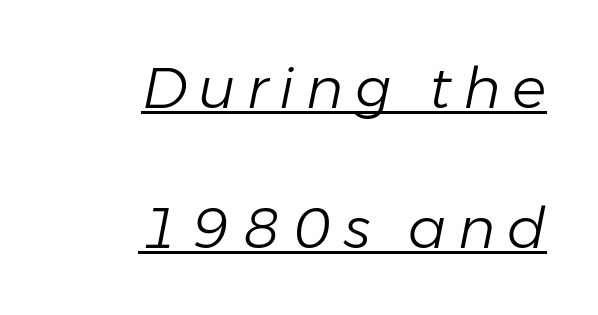
{"italic": "yes", "lean": "right", "slant_degrees": 11, "bold": "no", "weight": "light", "width": "normal", "stroke_contrast": "low", "x_height": "medium", "monospaced": "no", "underline": "yes", "align": "right", "line_spacing": "loose", "line_spacing_ratio": 2.45, "letter_spacing": "wide", "letter_spacing_em": 0.2, "glyph_px": 57}
